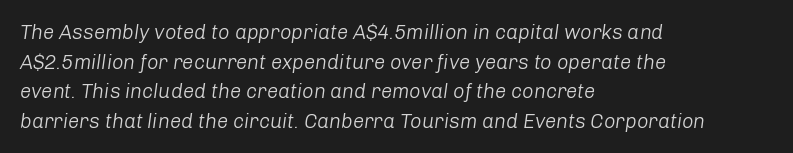
{"italic": "yes", "lean": "right", "slant_degrees": 8, "bold": "no", "underline": "no", "align": "left", "line_spacing": "normal", "line_spacing_ratio": 1.48, "letter_spacing": "normal", "letter_spacing_em": 0.0, "glyph_px": 20}
